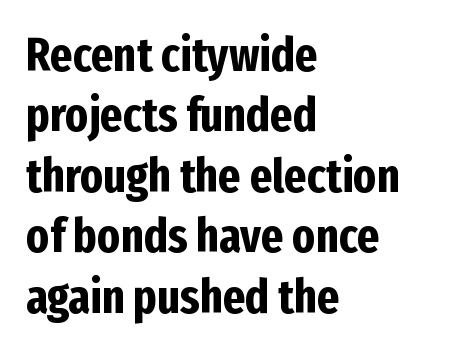
{"serif": "no", "italic": "no", "bold": "yes", "weight": "bold", "width": "condensed", "stroke_contrast": "low", "x_height": "medium", "monospaced": "no", "underline": "no", "align": "left", "line_spacing": "normal", "line_spacing_ratio": 1.26, "letter_spacing": "normal", "letter_spacing_em": 0.0, "glyph_px": 48}
